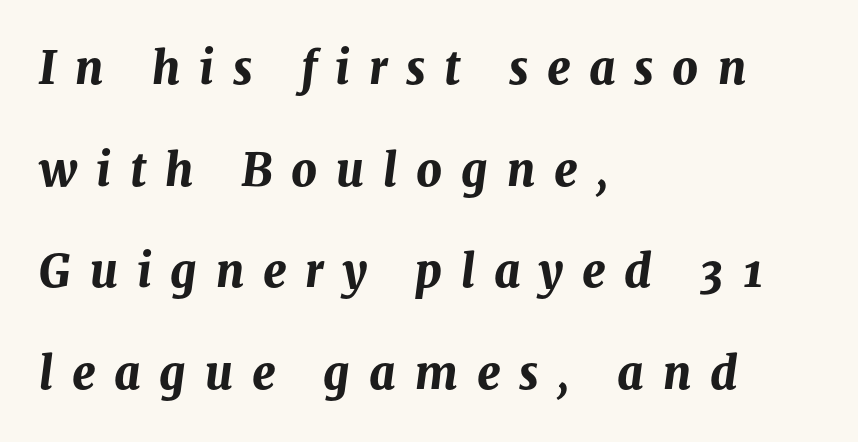
{"italic": "yes", "lean": "right", "slant_degrees": 8, "bold": "yes", "weight": "bold", "width": "normal", "stroke_contrast": "medium", "x_height": "medium", "monospaced": "no", "underline": "no", "align": "left", "line_spacing": "loose", "line_spacing_ratio": 2.26, "letter_spacing": "wide", "letter_spacing_em": 0.42, "glyph_px": 45}
